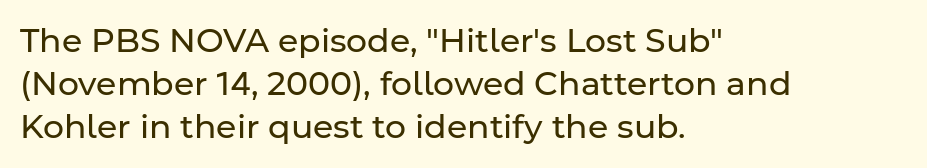
The image shows 33 px regular-weight sans-serif type, upright; set left-aligned, normal line spacing (1.31x), normal letter spacing, not underlined; low stroke contrast and a medium x-height.
